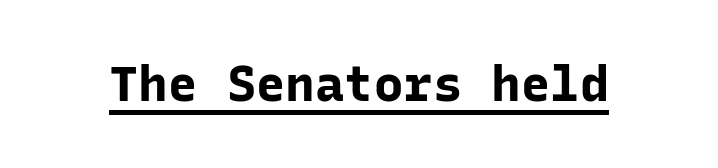
Q: Is the text bold? A: Yes.
Q: Is the text italic (slanted)? A: No, it is upright.
Q: Is the typeface a serif or a sans-serif typeface? A: Sans-serif.
Q: Is the text underlined? A: Yes.
Q: Is the spacing between letters normal or unusually wide? A: Normal.
Q: Width (condensed, normal, or wide)? A: Normal.
Q: Stroke contrast? A: Low.
Q: x-height? A: Medium.
Q: Monospaced? A: Yes.
